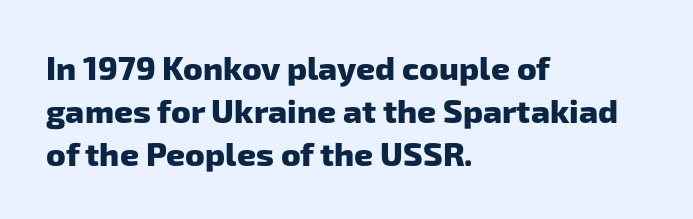
The space beneath each line is pristine and unruled. The letters advance in unequal steps, a hallmark of proportional type. The compositor pushed each line to the left boundary. Tracking here is standard; glyphs follow each other at the usual distance.
